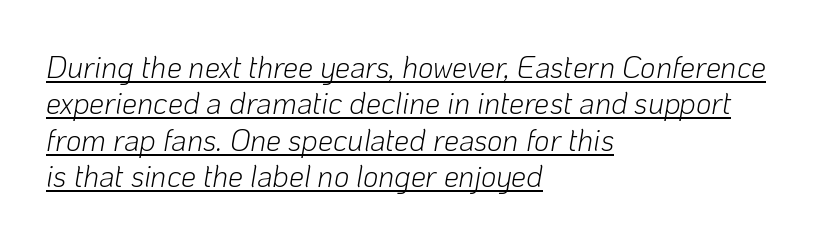
{"italic": "yes", "lean": "right", "slant_degrees": 10, "bold": "no", "weight": "light", "width": "normal", "stroke_contrast": "low", "x_height": "medium", "monospaced": "no", "underline": "yes", "align": "left", "line_spacing_ratio": 1.21, "letter_spacing": "normal", "letter_spacing_em": 0.0, "glyph_px": 30}
